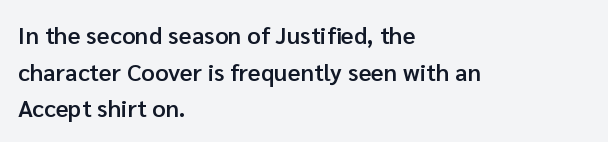
{"italic": "no", "bold": "semi", "underline": "no", "align": "left", "line_spacing": "normal", "line_spacing_ratio": 1.53, "letter_spacing": "normal", "letter_spacing_em": 0.0, "glyph_px": 24}
